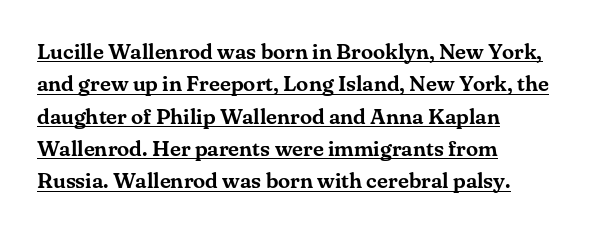
{"italic": "no", "underline": "yes", "align": "left", "line_spacing": "normal", "line_spacing_ratio": 1.47, "letter_spacing": "normal", "letter_spacing_em": 0.0, "glyph_px": 22}
